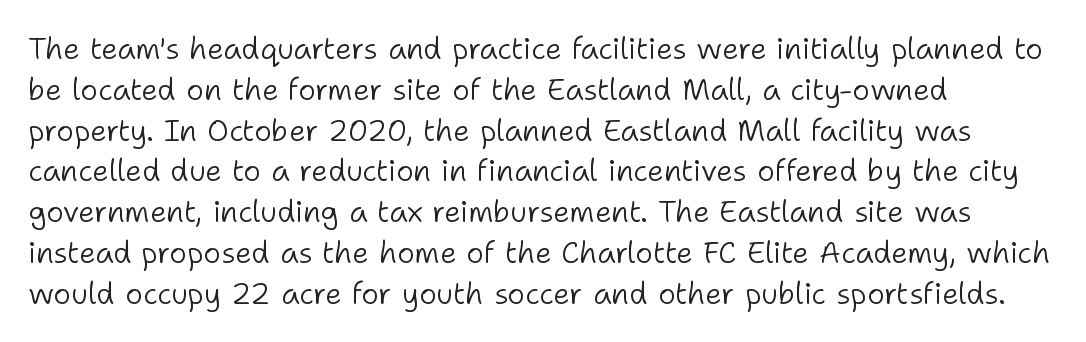
The baseline area is clear. Quick note: interline space is typical. This is roman type, the default non-slanted kind. The lines in this sample share a left origin and differ only in where they stop. Each letter keeps its own natural width here, so spacing adapts to shape.
